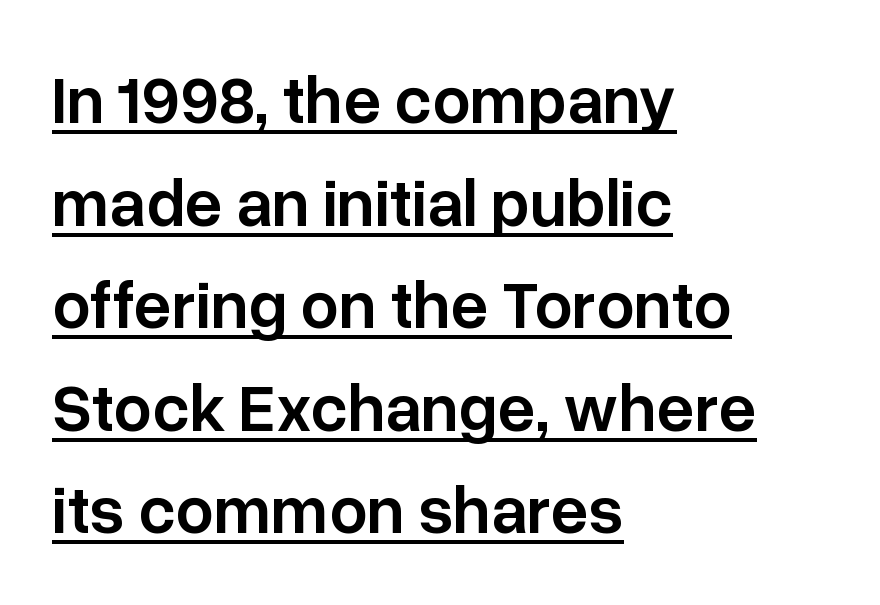
The image shows 67 px semibold sans-serif type, upright; set left-aligned, normal line spacing (1.53x), normal letter spacing, underlined; low stroke contrast and a medium x-height.
